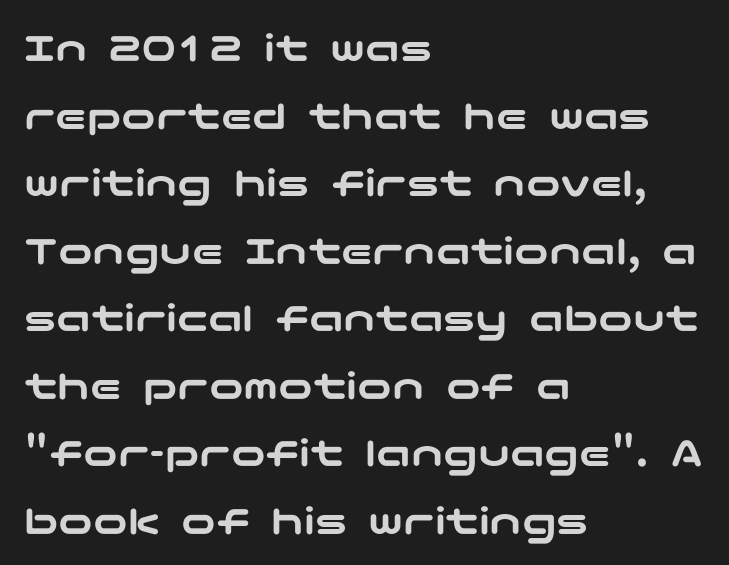
Q: Is the text italic (slanted)? A: No, it is upright.
Q: Is the typeface a serif or a sans-serif typeface? A: Sans-serif.
Q: Is the text underlined? A: No.
Q: How is the paragraph aligned? A: Left-aligned.
Q: Is the spacing between letters normal or unusually wide? A: Normal.
Q: Is the spacing between lines tight, normal or loose? A: Normal.
Q: Width (condensed, normal, or wide)? A: Wide.
Q: Stroke contrast? A: Low.
Q: x-height? A: Medium.
